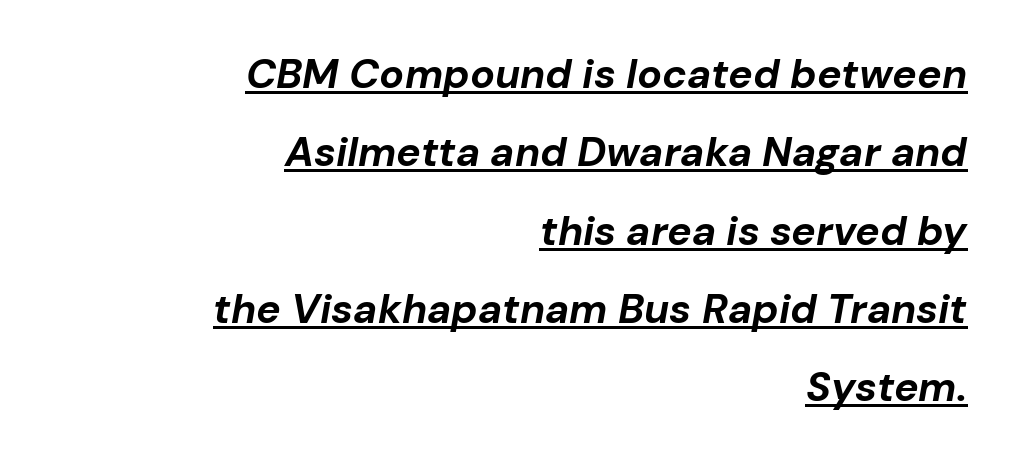
Set as a true bold cut, around the 700 mark. Note the varied advance widths — an 'i' is clearly narrower than an 'm'. In terms of letterspacing, this is plain default setting. Compared with typical paragraphs, the rows here are farther apart. In designer terms, the underline attribute is active on this setting.
